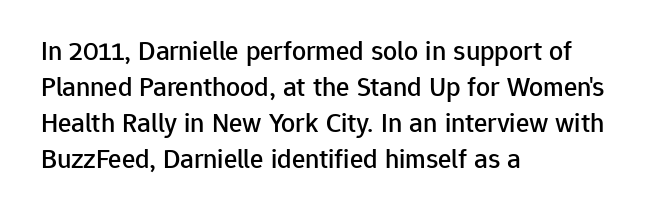
These lines sit exactly where default settings would place them. Plain, unruled lines of type. Compared with typical body copy, the letter spacing here is the same. You can tell from the bare stems that sans-serif type was used. Tall strokes in this sample are plumb rather than angled. If you drew a ruler down the left edge, every line would touch it.
